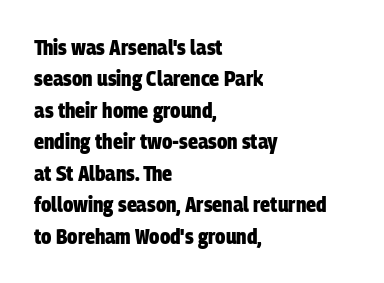
{"bold": "yes", "underline": "no", "align": "left", "line_spacing": "normal", "line_spacing_ratio": 1.5, "letter_spacing": "normal", "letter_spacing_em": 0.0, "glyph_px": 21}
